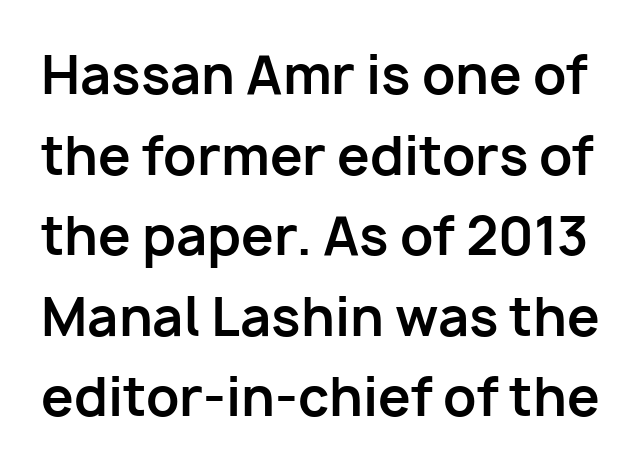
Look at the stroke-to-counter ratio: heavy, a bold. No word sits above an underline. This is sans-serif lettering, the kind often seen on screens and signage. Does the lettering tilt? It doesn't — this is upright.
